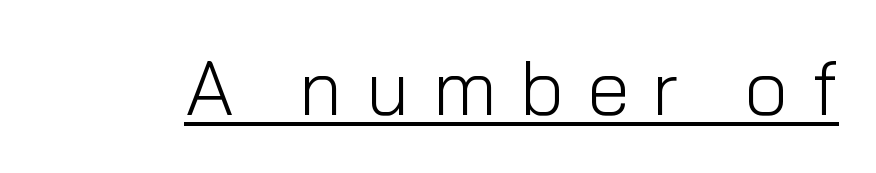
Stem width sits at or under what a default text font uses. Someone cranked the tracking dial way up on this one. Note the varied advance widths — an 'i' is clearly narrower than an 'm'. The text was rendered using a sans face with plain stroke endings. Unlike italic type, these characters show no tilt at all. This rendering features underlined lettering.
